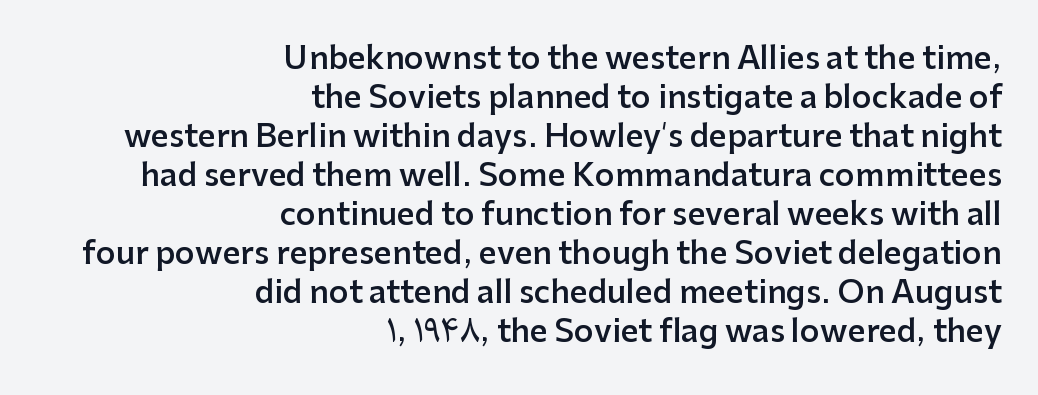
The image shows 31 px semibold sans-serif type, upright; set right-aligned, normal line spacing (1.26x), normal letter spacing, not underlined; low stroke contrast and a medium x-height.
